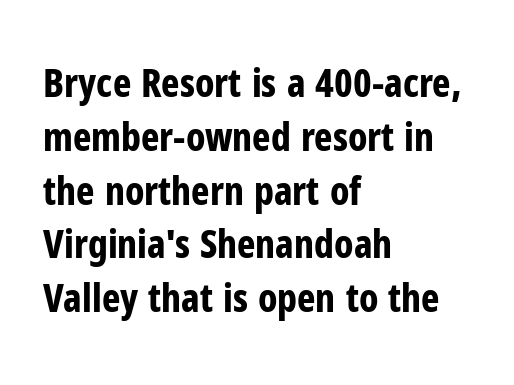
The image shows 39 px bold, condensed sans-serif type, upright; set left-aligned, normal line spacing (1.38x), normal letter spacing, not underlined; low stroke contrast and a medium x-height.
